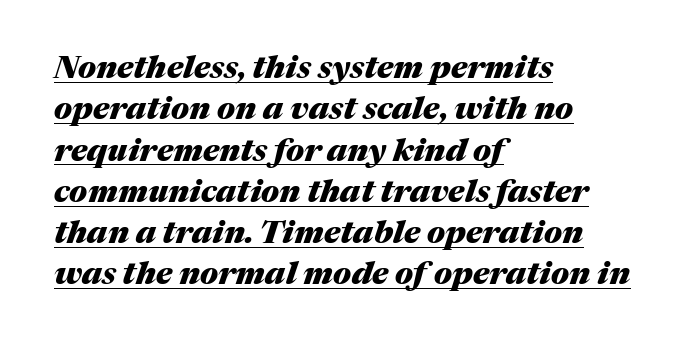
Each line of the rendering has a horizontal stroke beneath the glyphs. Italic? Definitely — the glyphs are oblique. Every row of glyphs begins at an identical x-position on the left. Strokes here are thick enough to call this a true bold. Is this a fixed-width face? No — the glyphs have proportional, varying widths. Words appear dense and cohesive because spacing is normal.
